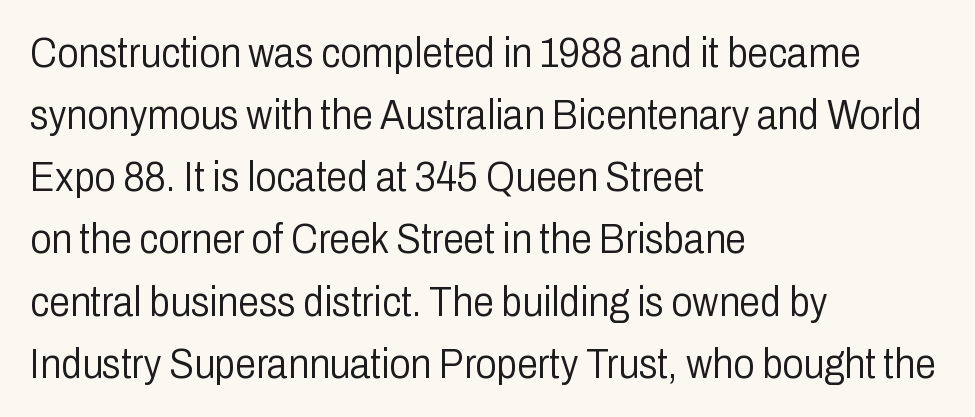
Q: Is the text bold? A: No.
Q: Is the text italic (slanted)? A: No, it is upright.
Q: Is the typeface a serif or a sans-serif typeface? A: Sans-serif.
Q: Is the text underlined? A: No.
Q: How is the paragraph aligned? A: Left-aligned.
Q: Is the spacing between letters normal or unusually wide? A: Normal.
Q: Is the spacing between lines tight, normal or loose? A: Normal.
Q: Width (condensed, normal, or wide)? A: Condensed.
Q: Stroke contrast? A: Low.
Q: x-height? A: Medium.
Q: Monospaced? A: No.
